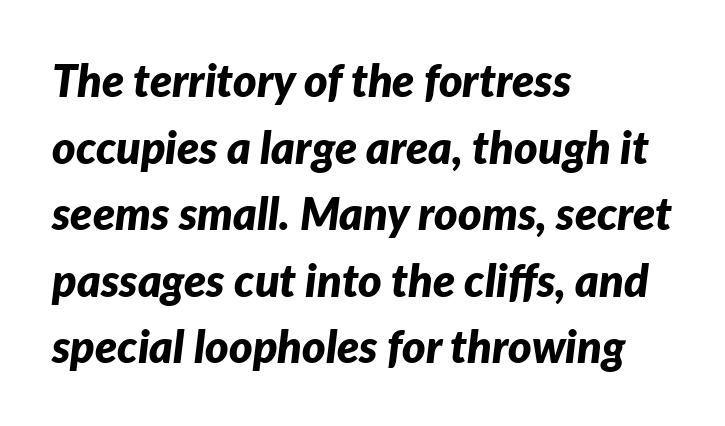
A clean baseline with only descenders dipping below it. Which margin do the lines hug? The left one — the right edge is uneven. Heft: maximum for text — a bold. A normal amount of white space separates one row of letters from the next. The face used here has a pronounced slope to its letters.
